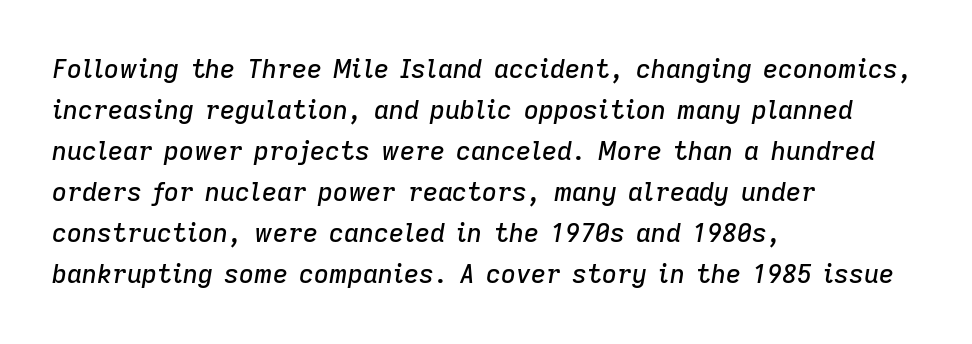
The image shows 26 px text type, italic (leaning right); set left-aligned, normal line spacing (1.58x), normal letter spacing, not underlined.
